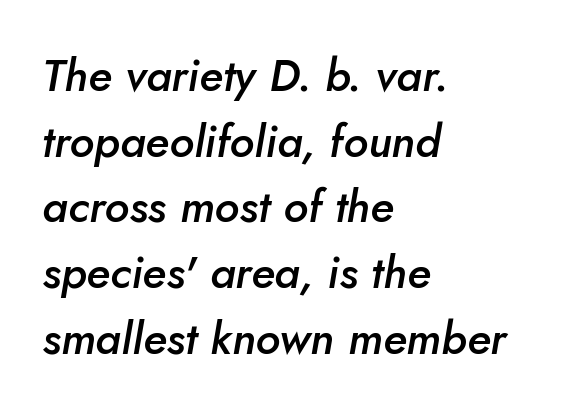
Q: Is the text bold? A: Semi-bold.
Q: Is the text italic (slanted)? A: Yes, it leans right by about 5 degrees.
Q: Is the text underlined? A: No.
Q: How is the paragraph aligned? A: Left-aligned.
Q: Is the spacing between letters normal or unusually wide? A: Normal.
Q: Is the spacing between lines tight, normal or loose? A: Normal.
Q: Width (condensed, normal, or wide)? A: Normal.
Q: Stroke contrast? A: Low.
Q: x-height? A: Small.
Q: Monospaced? A: No.
